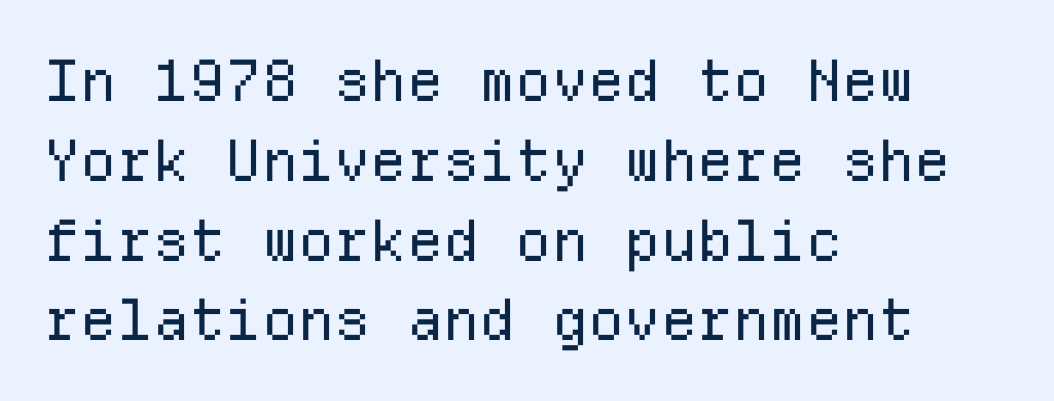
{"serif": "no", "italic": "no", "bold": "no", "weight": "regular", "width": "normal", "stroke_contrast": "low", "x_height": "medium", "monospaced": "yes", "underline": "no", "align": "left", "line_spacing": "normal", "line_spacing_ratio": 1.4, "letter_spacing": "normal", "letter_spacing_em": 0.0, "glyph_px": 57}
